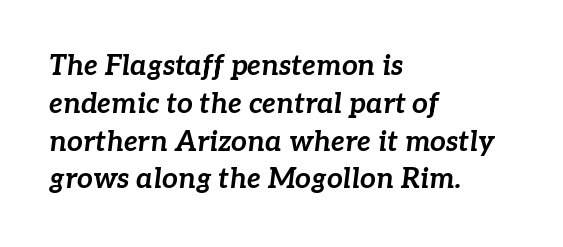
Q: Is the text bold? A: Yes.
Q: Is the text italic (slanted)? A: Yes, it leans right by about 7 degrees.
Q: Is the text underlined? A: No.
Q: How is the paragraph aligned? A: Left-aligned.
Q: Is the spacing between letters normal or unusually wide? A: Normal.
Q: Is the spacing between lines tight, normal or loose? A: Normal.
Q: Width (condensed, normal, or wide)? A: Normal.
Q: Stroke contrast? A: Low.
Q: x-height? A: Medium.
Q: Monospaced? A: No.
